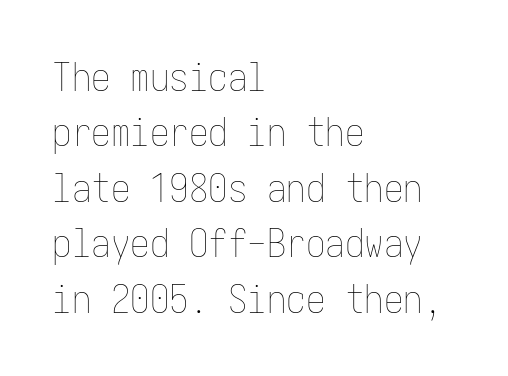
{"italic": "no", "bold": "no", "weight": "thin", "width": "condensed", "stroke_contrast": "low", "x_height": "medium", "underline": "no", "align": "left", "line_spacing": "normal", "line_spacing_ratio": 1.42, "letter_spacing": "normal", "letter_spacing_em": 0.0, "glyph_px": 39}
